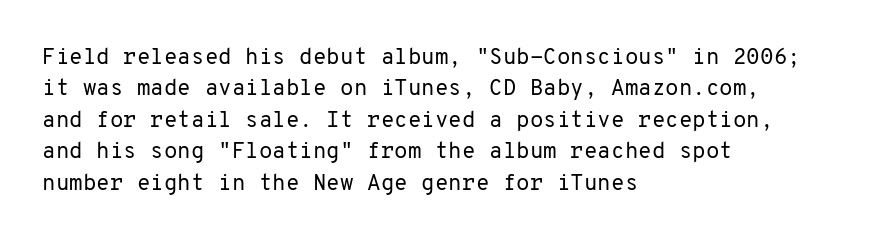
The image shows 22 px text type, upright; set left-aligned, normal line spacing (1.43x), normal letter spacing, not underlined.
